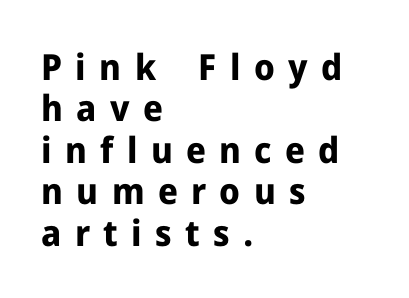
Q: Is the text bold? A: Yes.
Q: Is the text italic (slanted)? A: No, it is upright.
Q: Is the typeface a serif or a sans-serif typeface? A: Sans-serif.
Q: Is the text underlined? A: No.
Q: How is the paragraph aligned? A: Left-aligned.
Q: Is the spacing between letters normal or unusually wide? A: Unusually wide.
Q: Is the spacing between lines tight, normal or loose? A: Tight.
Q: Width (condensed, normal, or wide)? A: Normal.
Q: Stroke contrast? A: Low.
Q: x-height? A: Medium.
Q: Monospaced? A: No.
